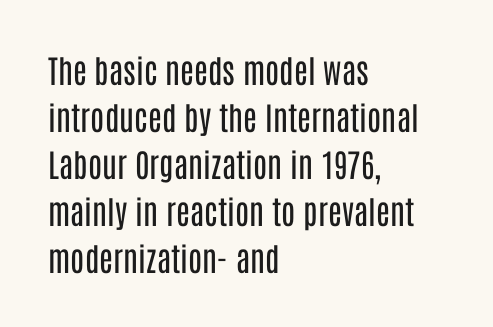
The image shows 32 px regular-weight, condensed sans-serif type, upright; set left-aligned, normal line spacing (1.47x), normal letter spacing, not underlined; low stroke contrast and a large x-height.
